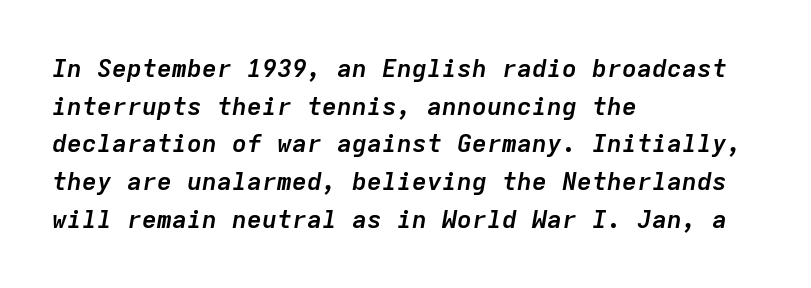
The image shows 25 px bold type, italic (leaning right); set left-aligned, normal line spacing (1.51x), normal letter spacing, not underlined.
